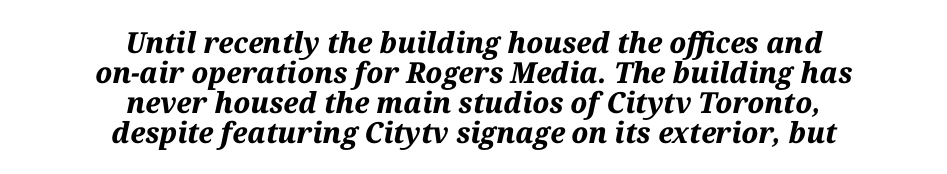
The image shows 29 px bold type, italic (leaning right); set centered, tight line spacing (1.03x), normal letter spacing, not underlined; medium stroke contrast and a medium x-height.
